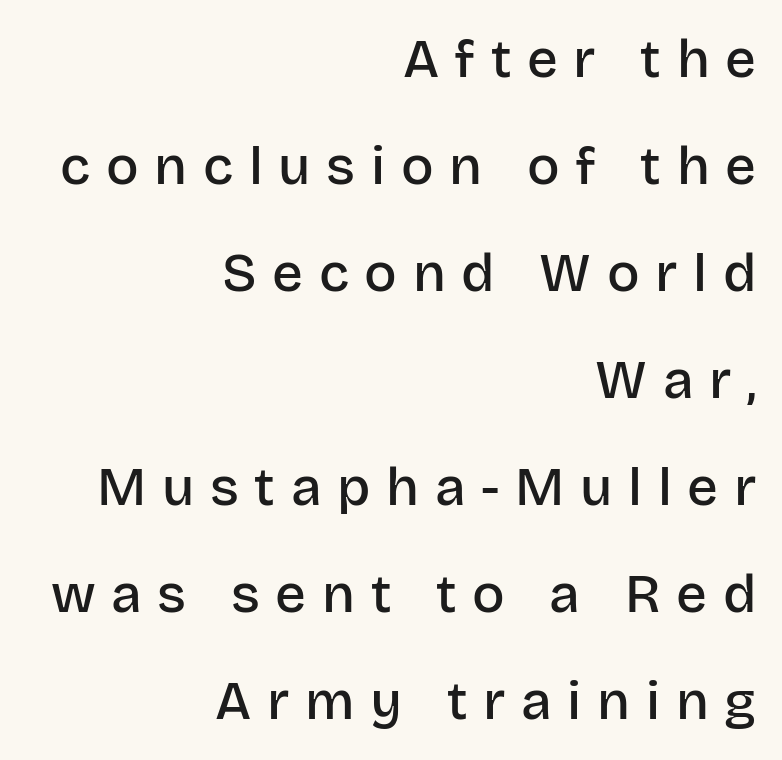
The line-height multiplier appears high, well above default. The lettering holds an erect, upright posture throughout. The rag falls on the left side of this text block. This is the in-between weight designers call semibold or demi. Anything drawn beneath the words? Only blank space. Looks like regular typesetting: each glyph gets only the width it needs.
